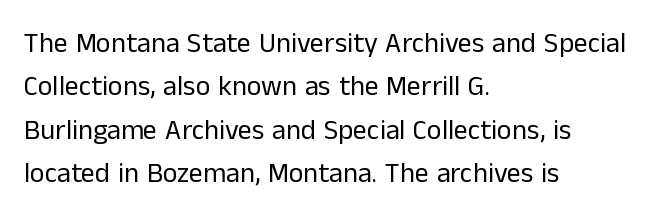
{"serif": "no", "italic": "no", "bold": "no", "weight": "regular", "width": "normal", "stroke_contrast": "low", "x_height": "medium", "monospaced": "no", "underline": "no", "align": "left", "line_spacing": "normal", "line_spacing_ratio": 1.55, "letter_spacing": "normal", "letter_spacing_em": 0.0, "glyph_px": 28}
